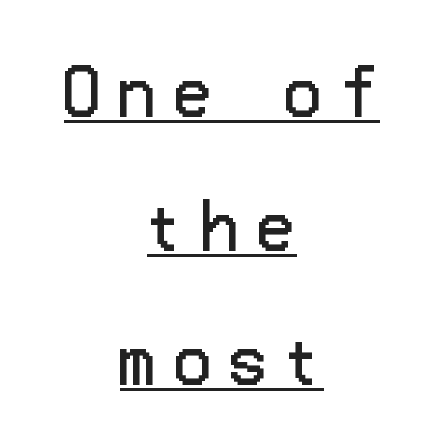
Does the copy run flush right? No — it is centered line by line. Between one letter and the next there's a generous, obvious gap. Check the space under the baseline: a stroke is drawn there. A typesetter would label this face a sans. Each new line begins a long way beneath the previous one.
